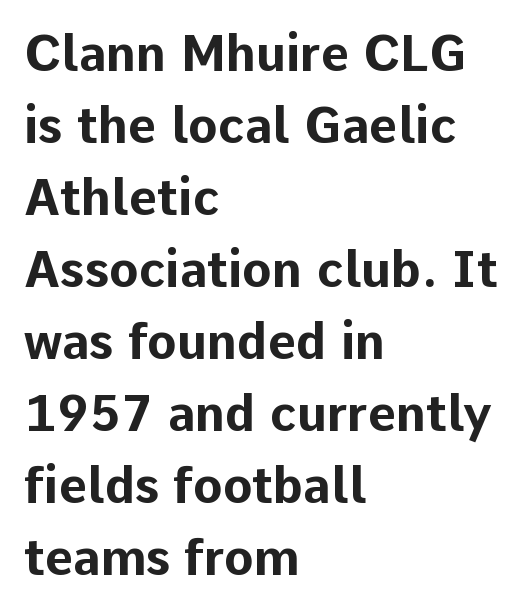
{"serif": "no", "italic": "no", "bold": "yes", "weight": "bold", "width": "normal", "stroke_contrast": "low", "x_height": "medium", "monospaced": "no", "underline": "no", "align": "left", "line_spacing": "normal", "line_spacing_ratio": 1.47, "letter_spacing": "normal", "letter_spacing_em": 0.0, "glyph_px": 49}
